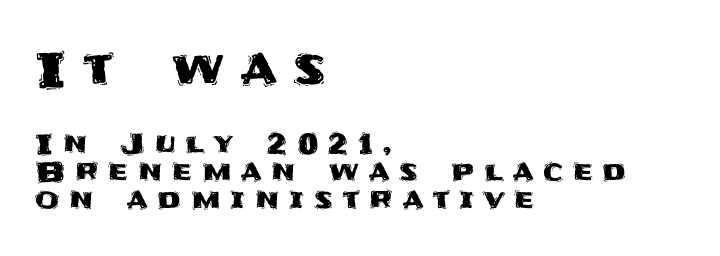
Q: Is the text italic (slanted)? A: No, it is upright.
Q: Is the typeface a serif or a sans-serif typeface? A: Sans-serif.
Q: Is the text underlined? A: No.
Q: How is the paragraph aligned? A: Left-aligned.
Q: Is the spacing between letters normal or unusually wide? A: Unusually wide.
Q: Is the spacing between lines tight, normal or loose? A: Tight.
Q: Which block of text is set in a larger size, the first (top) or the second (bottom)? A: The first (top) one.
Q: Width (condensed, normal, or wide)? A: Normal.
Q: Stroke contrast? A: Medium.
Q: x-height? A: Large.
Q: Monospaced? A: No.
